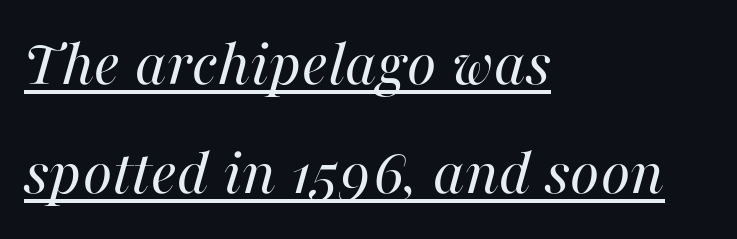
{"italic": "yes", "lean": "right", "slant_degrees": 16, "bold": "no", "weight": "regular", "width": "normal", "stroke_contrast": "high", "x_height": "medium", "monospaced": "no", "underline": "yes", "align": "left", "line_spacing": "normal", "line_spacing_ratio": 1.62, "letter_spacing": "normal", "letter_spacing_em": 0.0, "glyph_px": 67}
